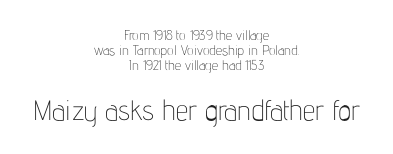
{"serif": "no", "italic": "no", "bold": "no", "weight": "thin", "width": "condensed", "stroke_contrast": "low", "x_height": "medium", "monospaced": "no", "underline": "no", "align": "center", "line_spacing": "tight", "line_spacing_ratio": 1.07, "letter_spacing": "normal", "letter_spacing_em": 0.0, "larger_block": "second", "size_ratio": 2.0, "glyph_px": 28}
